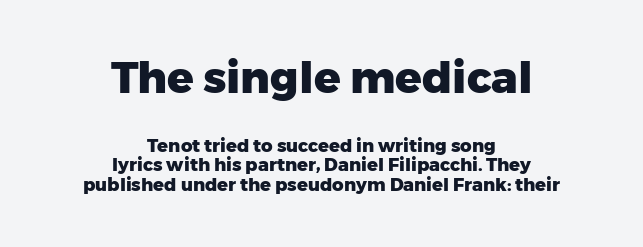
The tracking reads as untouched default to a designer's eye. You could not count columns in this text — the font is proportionally spaced. In terms of posture, this sample is upright. Baseline-to-baseline distance is barely more than the letter height. The letters are bold, with thick, heavy strokes.
